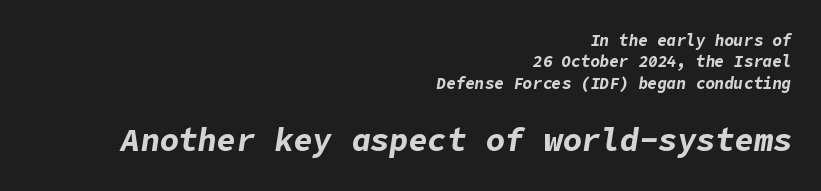
The image shows 32 px bold type, italic (leaning right); set right-aligned, normal line spacing (1.33x), normal letter spacing, not underlined; the second (bottom) block is 2.0x larger; low stroke contrast and a medium x-height.
